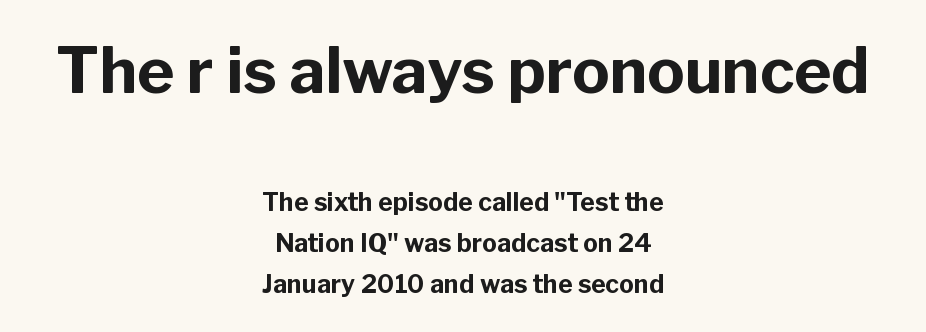
Nothing sits at the stroke ends, so this counts as sans-serif. Glyph-to-glyph distance matches everyday printed text. Typeset on center — no edge is straight. The type sits square on the baseline with zero lean. Leading matches the norm, producing a regular column. This is heavy type, rendered in bold.
